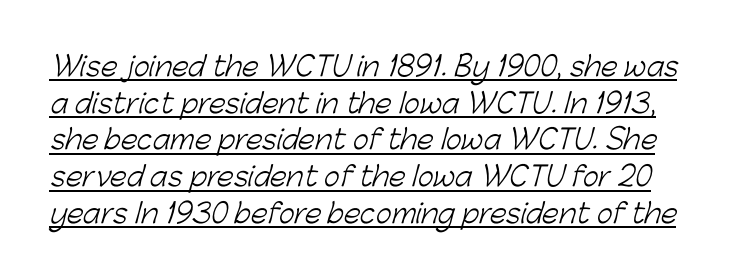
{"bold": "no", "underline": "yes", "line_spacing": "normal", "line_spacing_ratio": 1.36, "letter_spacing": "normal", "letter_spacing_em": 0.0, "glyph_px": 27}
